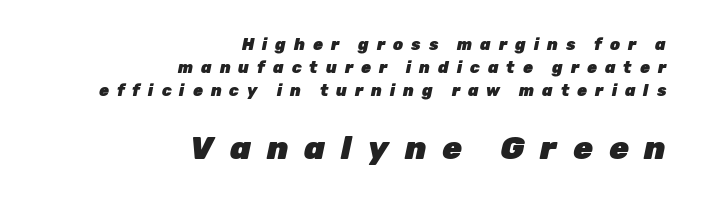
Whoever set this made the second block the dominant, larger element. Here the glyphs are tracked loosely, breaking word shapes into spaced letters. Typesetter's note: full bold, strokes at maximum text heaviness. The rendering anchors every line to the right-hand side. It's the slanting kind of type. Descenders are the only things crossing below the line.
